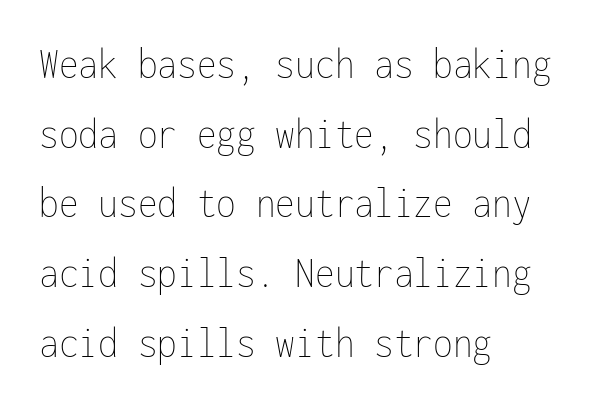
{"italic": "no", "bold": "no", "weight": "thin", "width": "condensed", "stroke_contrast": "low", "x_height": "medium", "monospaced": "yes", "underline": "no", "align": "left", "line_spacing": "normal", "line_spacing_ratio": 1.55, "letter_spacing": "normal", "letter_spacing_em": 0.0, "glyph_px": 45}
